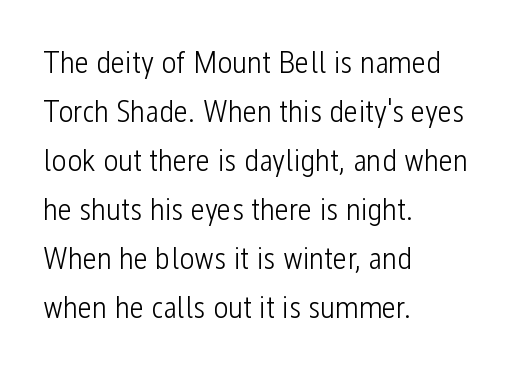
The image shows 32 px light, condensed sans-serif type, upright; set left-aligned, normal line spacing (1.53x), normal letter spacing, not underlined; low stroke contrast and a medium x-height.
